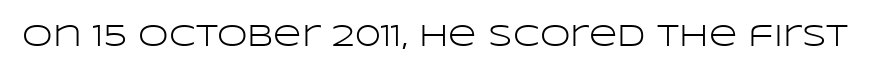
Q: Is the text bold? A: No.
Q: Is the text italic (slanted)? A: No, it is upright.
Q: Is the typeface a serif or a sans-serif typeface? A: Sans-serif.
Q: Is the text underlined? A: No.
Q: Is the spacing between letters normal or unusually wide? A: Normal.
Q: Width (condensed, normal, or wide)? A: Wide.
Q: Stroke contrast? A: Low.
Q: x-height? A: Large.
Q: Monospaced? A: No.
